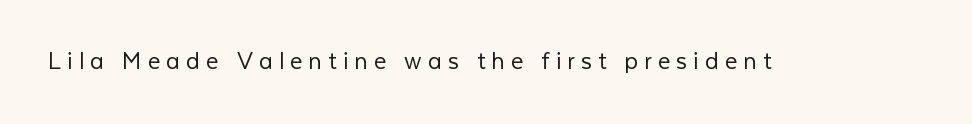
Designer's note — italics off, roman on. The letters are spread apart with noticeably loose tracking. These glyphs show unthickened strokes, regular width or finer. The glyphs are unaccompanied by any horizontal stroke below them.
